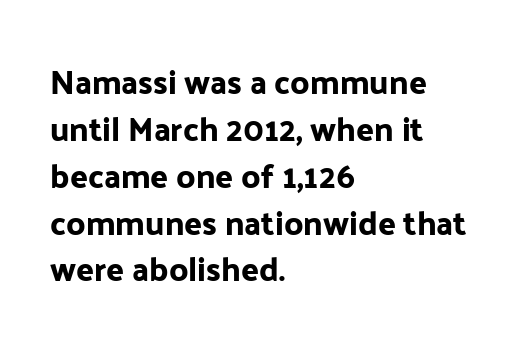
Q: Is the text italic (slanted)? A: No, it is upright.
Q: Is the typeface a serif or a sans-serif typeface? A: Sans-serif.
Q: Is the text underlined? A: No.
Q: How is the paragraph aligned? A: Left-aligned.
Q: Is the spacing between letters normal or unusually wide? A: Normal.
Q: Is the spacing between lines tight, normal or loose? A: Normal.
Q: Width (condensed, normal, or wide)? A: Normal.
Q: Stroke contrast? A: Low.
Q: x-height? A: Medium.
Q: Monospaced? A: No.
